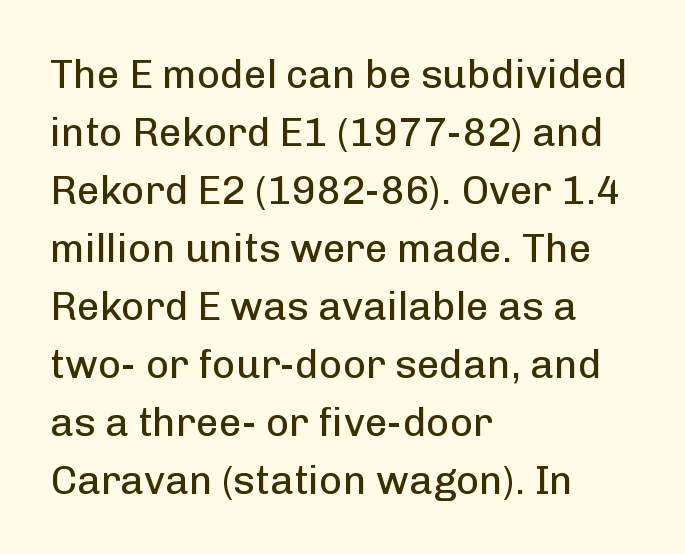
{"serif": "no", "italic": "no", "bold": "no", "weight": "regular", "width": "normal", "stroke_contrast": "low", "x_height": "medium", "monospaced": "no", "underline": "no", "align": "left", "line_spacing": "normal", "line_spacing_ratio": 1.45, "letter_spacing": "normal", "letter_spacing_em": 0.0, "glyph_px": 40}
